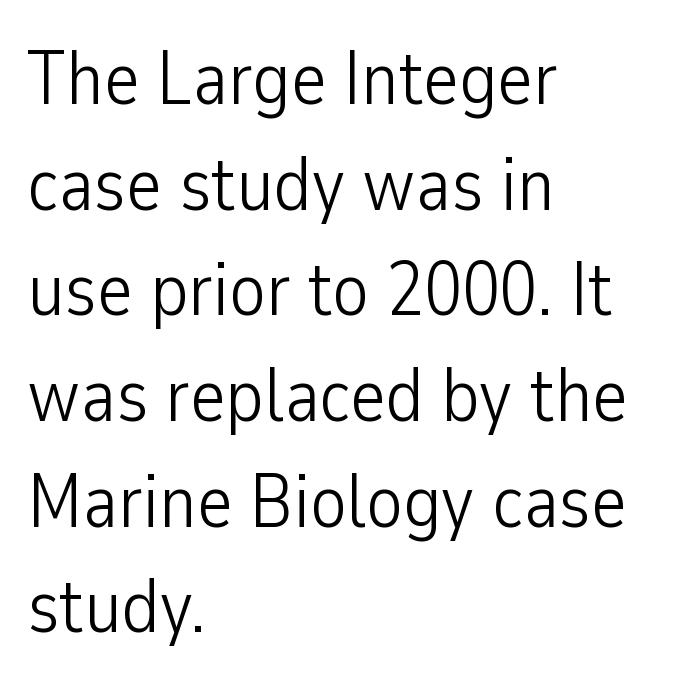
The image shows 76 px light, condensed sans-serif type, upright; set left-aligned, normal line spacing (1.39x), normal letter spacing, not underlined; low stroke contrast and a medium x-height.
